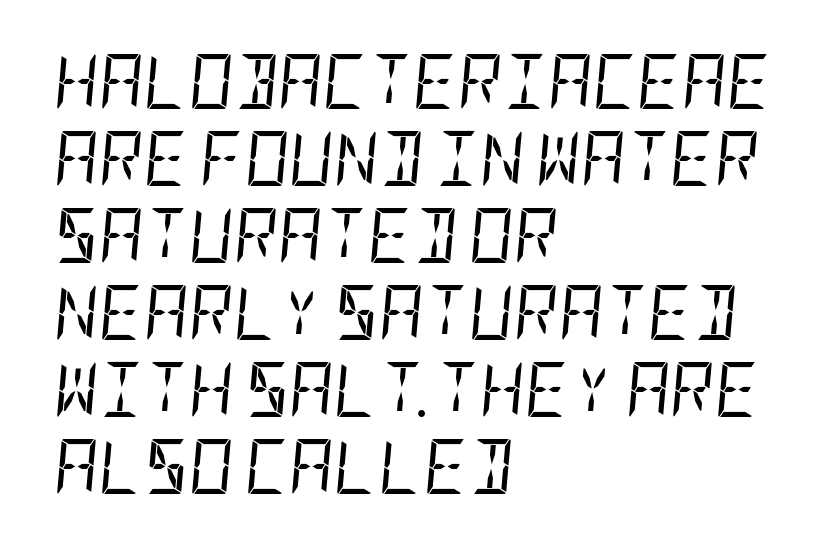
{"italic": "yes", "lean": "right", "slant_degrees": 5, "bold": "no", "weight": "regular", "width": "condensed", "stroke_contrast": "low", "x_height": "large", "underline": "no", "align": "left", "line_spacing": "normal", "line_spacing_ratio": 1.4, "letter_spacing": "normal", "letter_spacing_em": 0.0, "glyph_px": 55}
